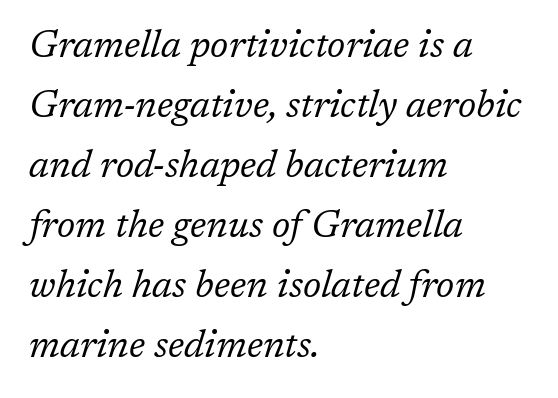
Weight: in the light-to-regular range. Think of a printed novel: that variable character pitch is what you see here. Emphasis-style slanted type is in use. Serifs: yes, visible at the terminals of the letterforms. Casual observation: everything's shoved over to the left. Decoration check: the copy has no underline.
